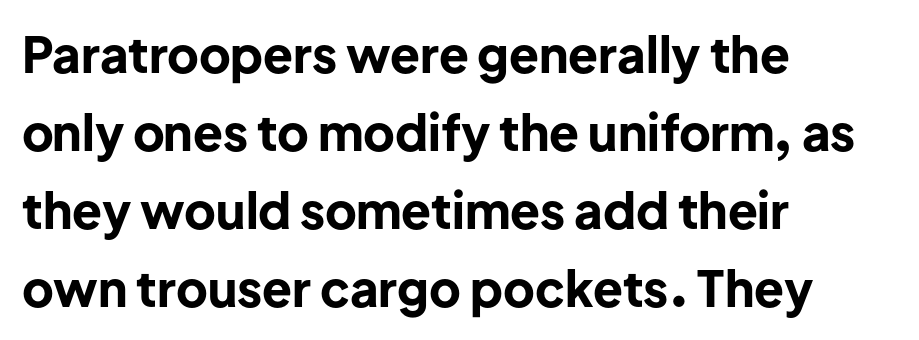
The image shows 49 px bold sans-serif type, upright; set left-aligned, normal line spacing (1.59x), normal letter spacing, not underlined; low stroke contrast and a medium x-height.
